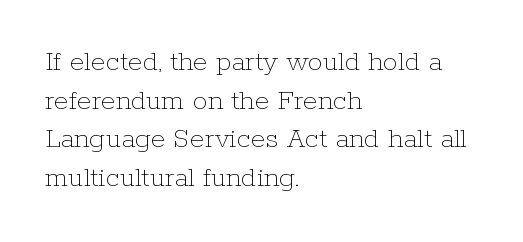
Every stem runs plumb, perpendicular to the baseline. Letters rest on an invisible, unmarked baseline. Each line starts at the same left margin while the right side varies. The cut favours lightness, reaching ordinary text weight at its darkest. Here the designer chose a conventional face with non-uniform glyph widths.
